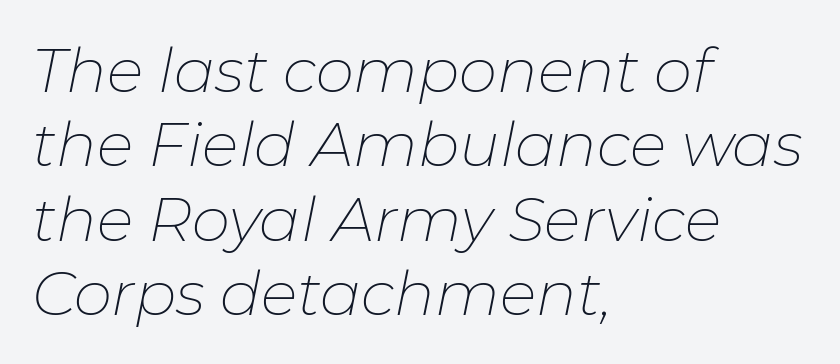
The image shows 61 px thin type, italic (leaning right); set left-aligned, line spacing 1.22x, normal letter spacing, not underlined; low stroke contrast and a medium x-height.
